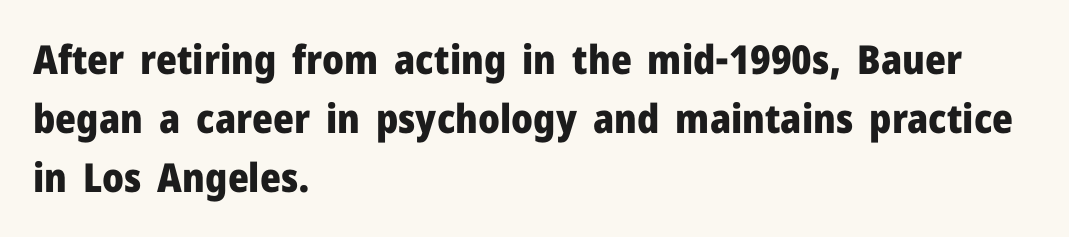
Is this a sans? Yes — the strokes have no serifs. Every character sits straight up, as roman type does. Strokes here are thick enough to call this a true bold. Note the varied advance widths — an 'i' is clearly narrower than an 'm'. Horizontal alignment here is leftward, the default for most running prose.
